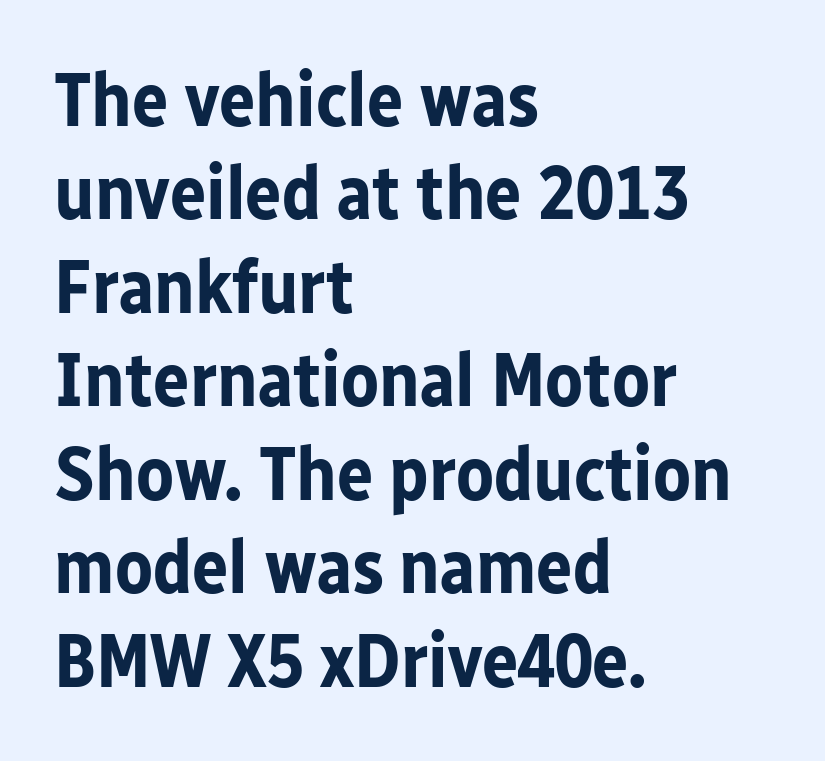
{"serif": "no", "italic": "no", "bold": "yes", "weight": "bold", "width": "normal", "stroke_contrast": "low", "x_height": "medium", "monospaced": "no", "underline": "no", "align": "left", "line_spacing_ratio": 1.23, "letter_spacing": "normal", "letter_spacing_em": 0.0, "glyph_px": 76}
